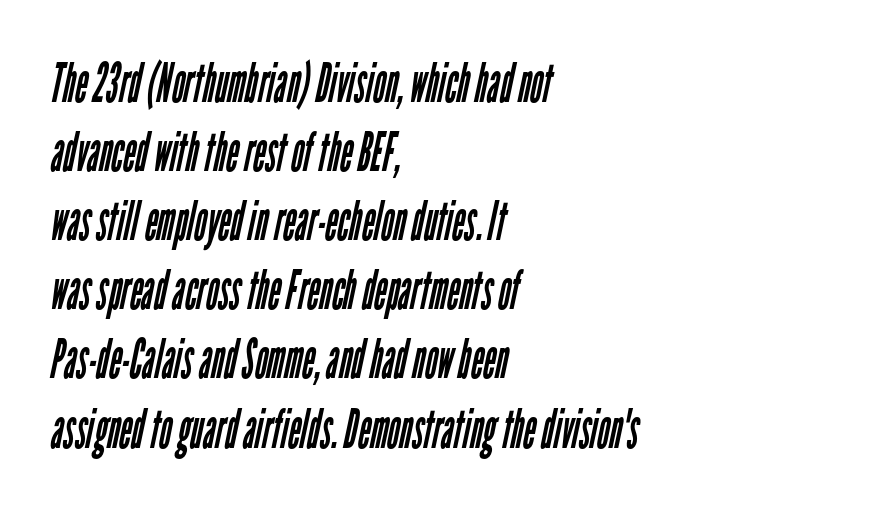
The image shows 54 px regular-weight, condensed sans-serif type; set left-aligned, normal line spacing (1.28x), normal letter spacing, not underlined; low stroke contrast and a medium x-height.
